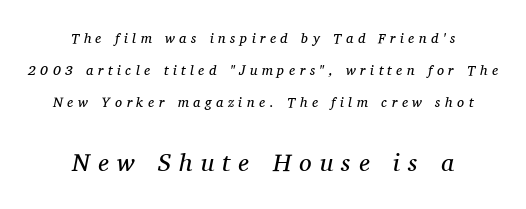
Q: Is the text bold? A: No.
Q: Is the text italic (slanted)? A: Yes, it leans right by about 11 degrees.
Q: Is the text underlined? A: No.
Q: How is the paragraph aligned? A: Centered.
Q: Is the spacing between letters normal or unusually wide? A: Unusually wide.
Q: Is the spacing between lines tight, normal or loose? A: Loose.
Q: Which block of text is set in a larger size, the first (top) or the second (bottom)? A: The second (bottom) one.
